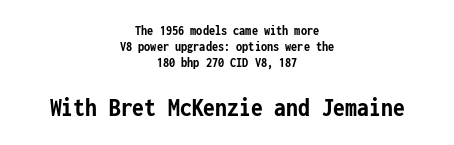
{"italic": "no", "bold": "yes", "underline": "no", "align": "center", "line_spacing_ratio": 1.16, "letter_spacing": "normal", "letter_spacing_em": 0.0, "larger_block": "second", "size_ratio": 1.93, "glyph_px": 27}
